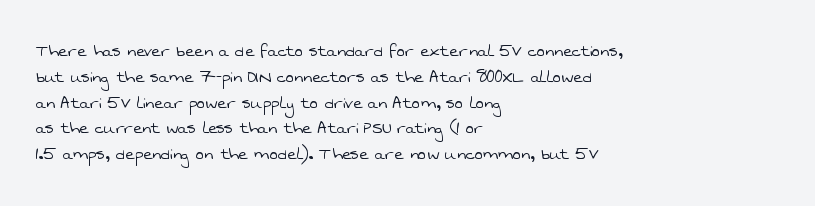
The image shows 20 px text type; set left-aligned, normal line spacing (1.29x), normal letter spacing, not underlined.
